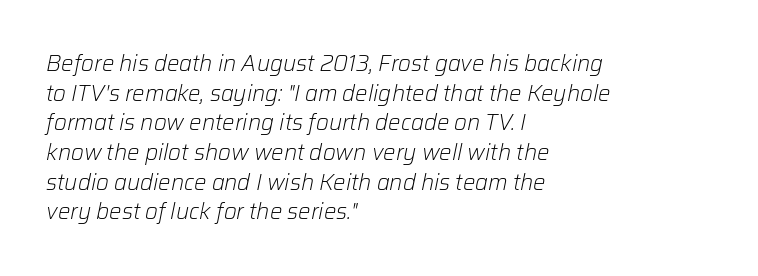
Q: Is the text bold? A: No.
Q: Is the text italic (slanted)? A: Yes, it leans right by about 12 degrees.
Q: Is the text underlined? A: No.
Q: How is the paragraph aligned? A: Left-aligned.
Q: Is the spacing between letters normal or unusually wide? A: Normal.
Q: Is the spacing between lines tight, normal or loose? A: Normal.
